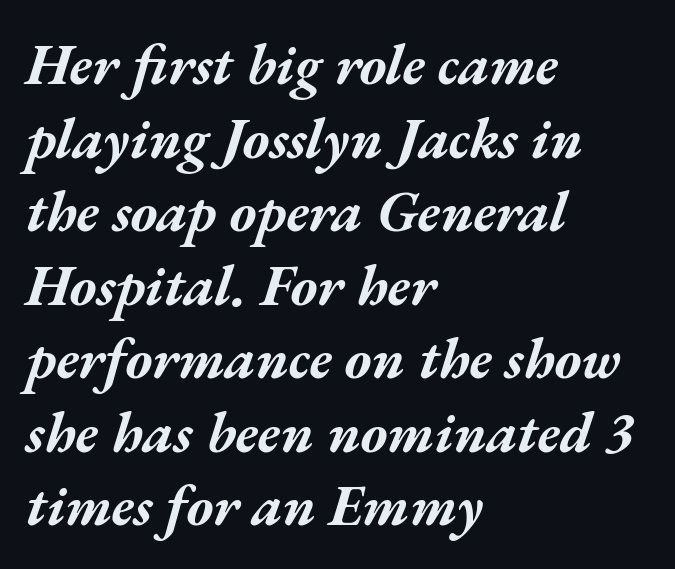
{"italic": "yes", "lean": "right", "slant_degrees": 17, "bold": "yes", "weight": "bold", "width": "wide", "stroke_contrast": "medium", "x_height": "medium", "monospaced": "no", "underline": "no", "align": "left", "line_spacing": "normal", "line_spacing_ratio": 1.29, "letter_spacing": "normal", "letter_spacing_em": 0.0, "glyph_px": 57}
